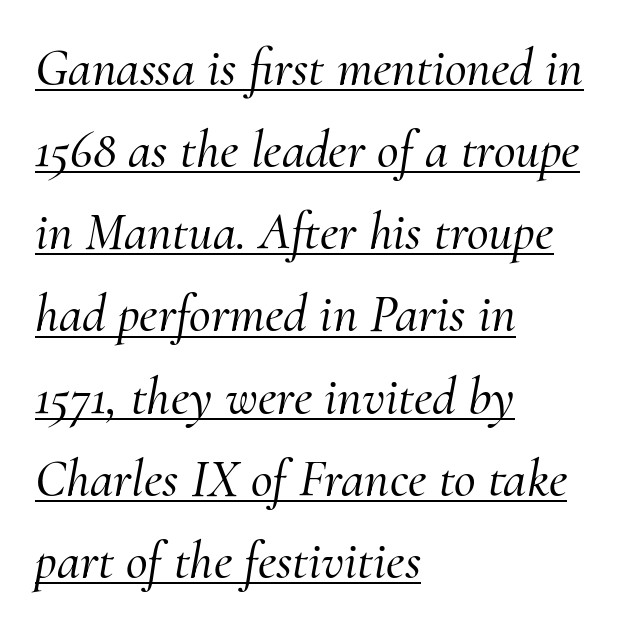
Q: Is the text italic (slanted)? A: Yes, it leans right by about 10 degrees.
Q: Is the typeface a serif or a sans-serif typeface? A: Serif.
Q: Is the text underlined? A: Yes.
Q: How is the paragraph aligned? A: Left-aligned.
Q: Is the spacing between letters normal or unusually wide? A: Normal.
Q: Is the spacing between lines tight, normal or loose? A: Normal.
Q: Width (condensed, normal, or wide)? A: Normal.
Q: Stroke contrast? A: Medium.
Q: x-height? A: Small.
Q: Monospaced? A: No.
